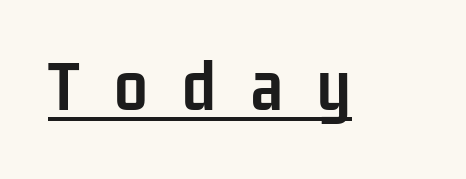
The image shows 75 px semibold, condensed sans-serif type, upright; set unusually wide letter spacing (+0.46 em), underlined; low stroke contrast and a medium x-height.
